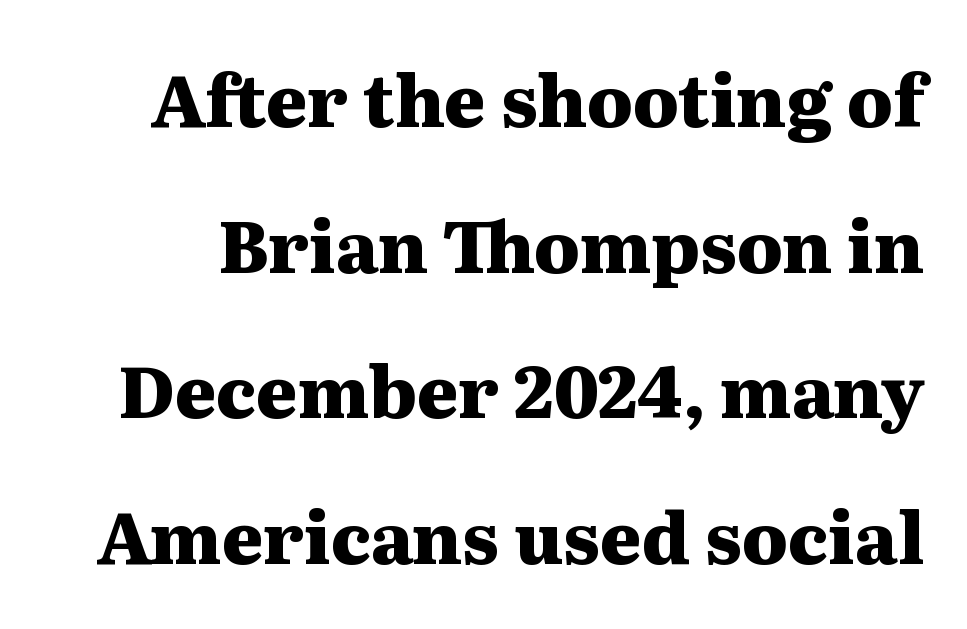
The image shows 71 px heavy, wide serif type, upright; set loose line spacing (2.05x), normal letter spacing, not underlined; medium stroke contrast and a medium x-height.
